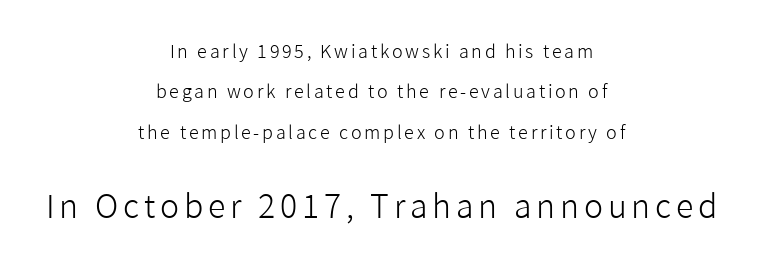
Q: Is the text bold? A: No.
Q: Is the text italic (slanted)? A: No, it is upright.
Q: Is the typeface a serif or a sans-serif typeface? A: Sans-serif.
Q: Is the text underlined? A: No.
Q: How is the paragraph aligned? A: Centered.
Q: Is the spacing between lines tight, normal or loose? A: Loose.
Q: Which block of text is set in a larger size, the first (top) or the second (bottom)? A: The second (bottom) one.
Q: Width (condensed, normal, or wide)? A: Normal.
Q: Stroke contrast? A: Low.
Q: x-height? A: Medium.
Q: Monospaced? A: No.
